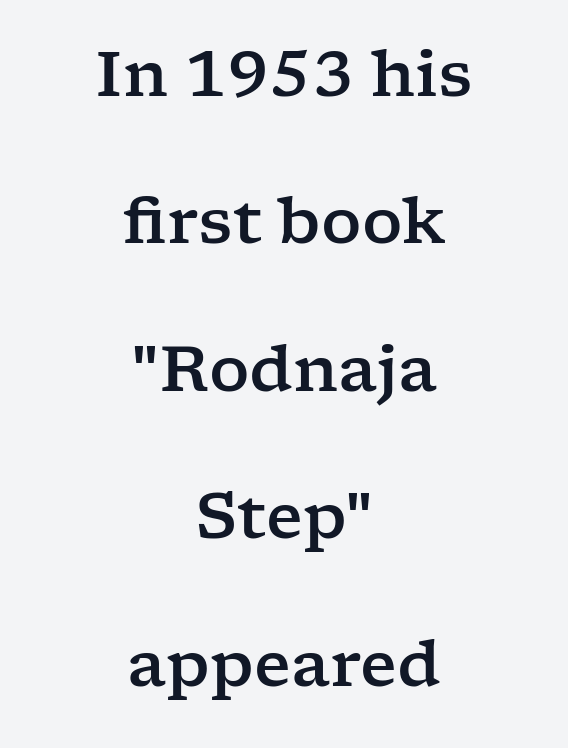
Q: Is the text italic (slanted)? A: No, it is upright.
Q: Is the typeface a serif or a sans-serif typeface? A: Serif.
Q: Is the text underlined? A: No.
Q: How is the paragraph aligned? A: Centered.
Q: Is the spacing between letters normal or unusually wide? A: Normal.
Q: Is the spacing between lines tight, normal or loose? A: Loose.
Q: Width (condensed, normal, or wide)? A: Wide.
Q: Stroke contrast? A: Low.
Q: x-height? A: Medium.
Q: Monospaced? A: No.
